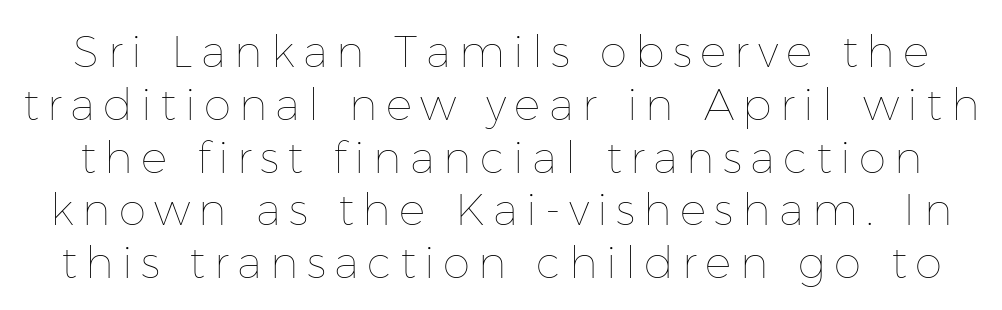
Q: Is the text bold? A: No.
Q: Is the text italic (slanted)? A: No, it is upright.
Q: Is the text underlined? A: No.
Q: Width (condensed, normal, or wide)? A: Normal.
Q: Stroke contrast? A: Low.
Q: x-height? A: Medium.
Q: Monospaced? A: No.
